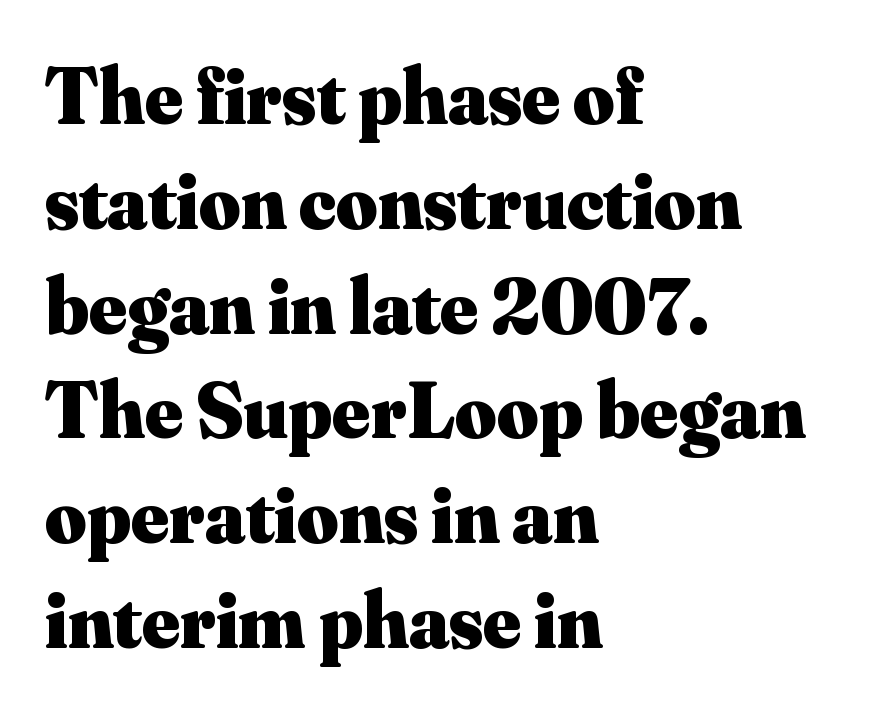
Rendered with straight, roman letterforms. Varying glyph widths throughout — classic text-font behaviour. The glyphs have the mass of a bold cut. Compared with typical body copy, the letter spacing here is the same. The typeface chosen for these lines features serifs.
